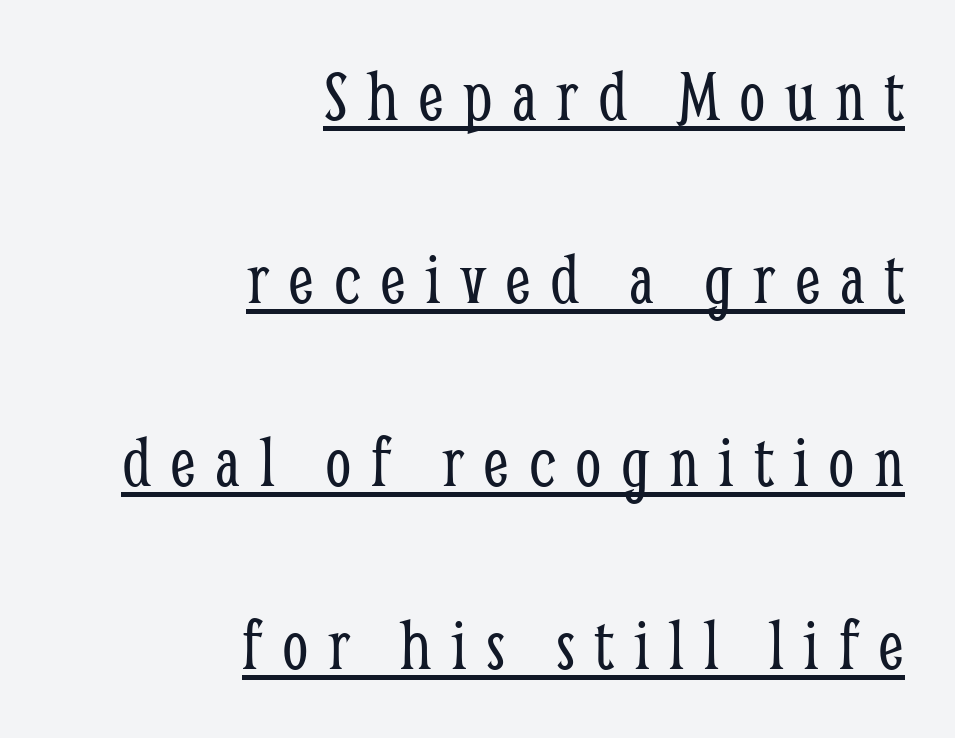
Q: Is the text bold? A: No.
Q: Is the text italic (slanted)? A: No, it is upright.
Q: Is the typeface a serif or a sans-serif typeface? A: Serif.
Q: Is the text underlined? A: Yes.
Q: How is the paragraph aligned? A: Right-aligned.
Q: Is the spacing between letters normal or unusually wide? A: Unusually wide.
Q: Is the spacing between lines tight, normal or loose? A: Loose.
Q: Width (condensed, normal, or wide)? A: Condensed.
Q: Stroke contrast? A: Low.
Q: x-height? A: Medium.
Q: Monospaced? A: No.
